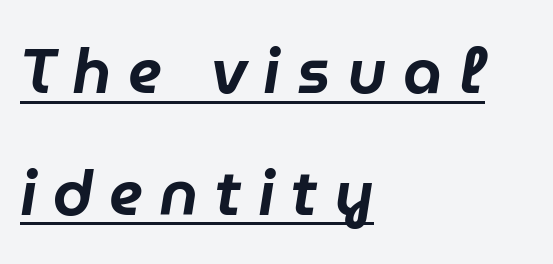
Q: Is the text italic (slanted)? A: Yes, it leans right by about 9 degrees.
Q: Is the text underlined? A: Yes.
Q: How is the paragraph aligned? A: Left-aligned.
Q: Is the spacing between letters normal or unusually wide? A: Unusually wide.
Q: Is the spacing between lines tight, normal or loose? A: Loose.
Q: Width (condensed, normal, or wide)? A: Normal.
Q: Stroke contrast? A: Low.
Q: x-height? A: Medium.
Q: Monospaced? A: No.
